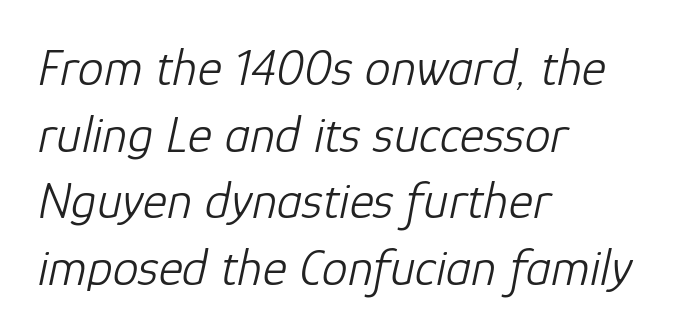
{"italic": "yes", "lean": "right", "slant_degrees": 12, "bold": "no", "weight": "light", "width": "normal", "stroke_contrast": "low", "x_height": "medium", "monospaced": "no", "underline": "no", "align": "left", "line_spacing": "normal", "line_spacing_ratio": 1.28, "letter_spacing": "normal", "letter_spacing_em": 0.0, "glyph_px": 52}
